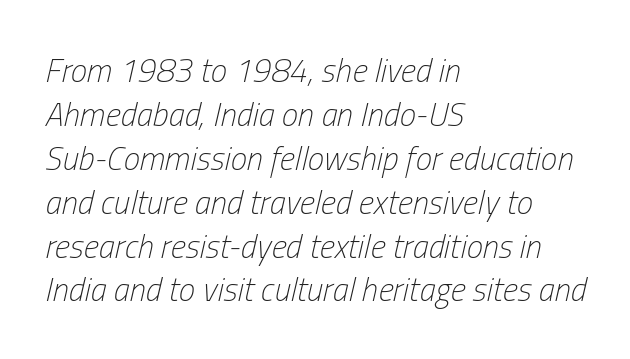
Q: Is the text bold? A: No.
Q: Is the text italic (slanted)? A: Yes, it leans right by about 13 degrees.
Q: Is the text underlined? A: No.
Q: How is the paragraph aligned? A: Left-aligned.
Q: Is the spacing between letters normal or unusually wide? A: Normal.
Q: Is the spacing between lines tight, normal or loose? A: Normal.
Q: Width (condensed, normal, or wide)? A: Condensed.
Q: Stroke contrast? A: Low.
Q: x-height? A: Medium.
Q: Monospaced? A: No.
